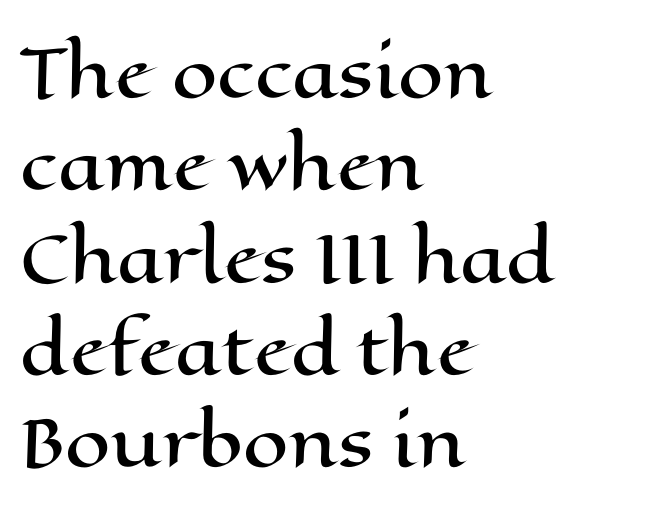
The image shows 65 px wide type, upright; set left-aligned, normal line spacing (1.42x), normal letter spacing, not underlined; high stroke contrast and a medium x-height.
